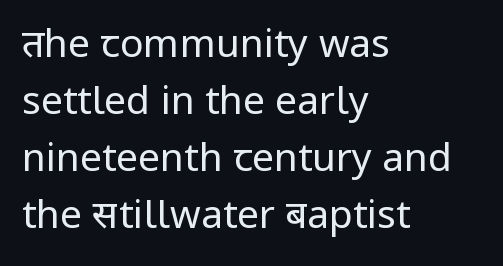
The image shows 39 px regular-weight sans-serif type, upright; set left-aligned, normal line spacing (1.46x), normal letter spacing, not underlined; low stroke contrast and a medium x-height.
